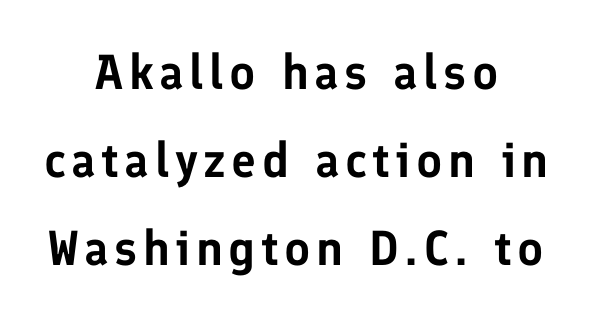
Q: Is the text italic (slanted)? A: No, it is upright.
Q: Is the typeface a serif or a sans-serif typeface? A: Sans-serif.
Q: Is the text underlined? A: No.
Q: How is the paragraph aligned? A: Centered.
Q: Width (condensed, normal, or wide)? A: Normal.
Q: Stroke contrast? A: Low.
Q: x-height? A: Medium.
Q: Monospaced? A: No.
